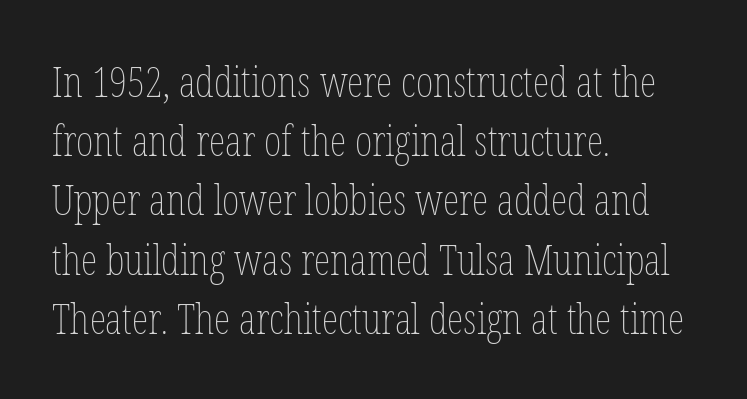
The image shows 42 px thin, condensed type, upright; set left-aligned, normal line spacing (1.41x), normal letter spacing, not underlined; low stroke contrast and a medium x-height.
